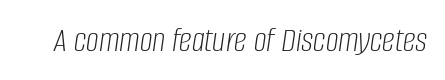
{"italic": "yes", "lean": "right", "slant_degrees": 8, "bold": "no", "weight": "light", "width": "condensed", "stroke_contrast": "low", "x_height": "large", "monospaced": "no", "underline": "no", "letter_spacing": "normal", "letter_spacing_em": 0.0, "glyph_px": 36}
